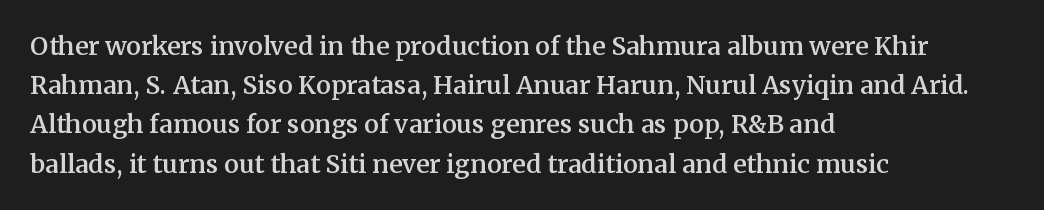
The image shows 25 px text type, upright; set left-aligned, normal line spacing (1.57x), normal letter spacing, not underlined.
